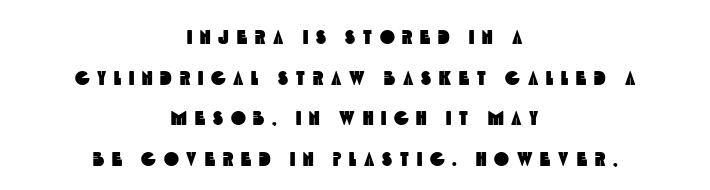
Alignment: centered. There is plenty of visible air inserted between adjacent glyphs. Rule under the text: the space is simply empty. Compared with typical paragraphs, the rows here are farther apart.
